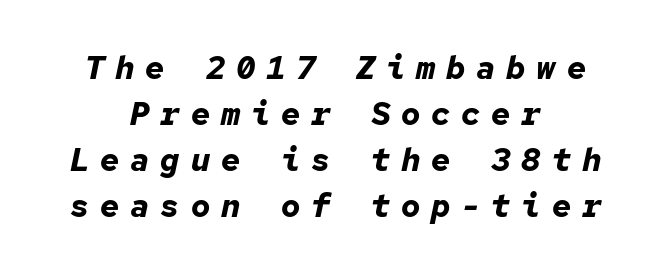
Here the glyphs are tracked loosely, breaking word shapes into spaced letters. Line spacing here is normal. Tall strokes in this sample are angled rather than plumb. Typeset on center — no edge is straight. Do the characters align in a grid? Yes, the font is monospaced. Words float on clear page, feet unadorned.
